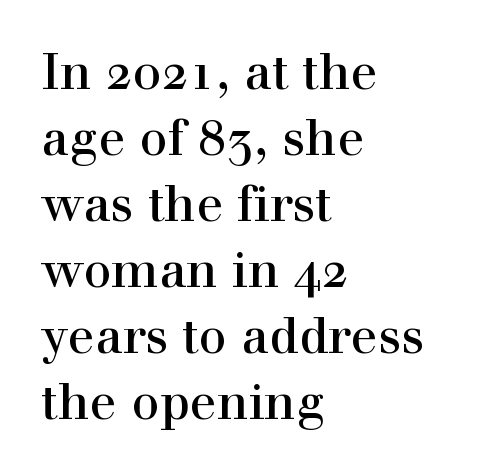
Has an underline been added? It has not. Compared with a centered layout, this one pins lines to the left instead. How would I describe the line gaps? Plain and ordinary. Italic: no, the glyphs are upright roman. The font family rendered here belongs to the serif group.
